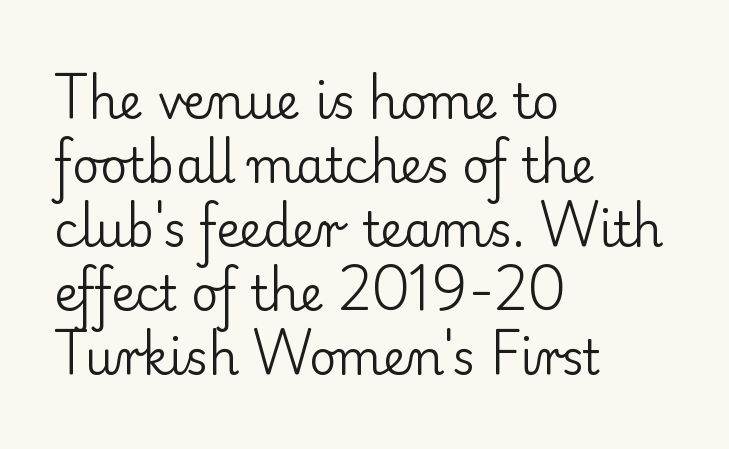
Anything drawn beneath the words? Only blank space. Do the characters align in a grid? No, the font is proportional. A typesetter would call this leading conventional body-copy spacing. This is serif lettering, the kind often seen in printed books. Words appear dense and cohesive because spacing is normal. Horizontal alignment here is leftward, the default for most running prose.
